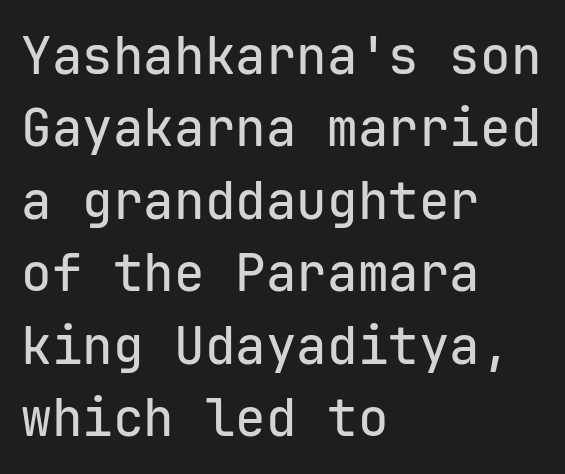
Q: Is the text italic (slanted)? A: No, it is upright.
Q: Is the typeface a serif or a sans-serif typeface? A: Sans-serif.
Q: Is the text underlined? A: No.
Q: How is the paragraph aligned? A: Left-aligned.
Q: Is the spacing between letters normal or unusually wide? A: Normal.
Q: Is the spacing between lines tight, normal or loose? A: Normal.
Q: Width (condensed, normal, or wide)? A: Normal.
Q: Stroke contrast? A: Low.
Q: x-height? A: Medium.
Q: Monospaced? A: Yes.
